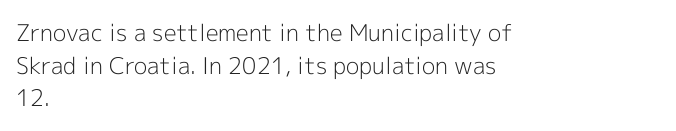
{"italic": "no", "bold": "no", "underline": "no", "align": "left", "line_spacing": "normal", "line_spacing_ratio": 1.42, "letter_spacing": "normal", "letter_spacing_em": 0.0, "glyph_px": 23}
